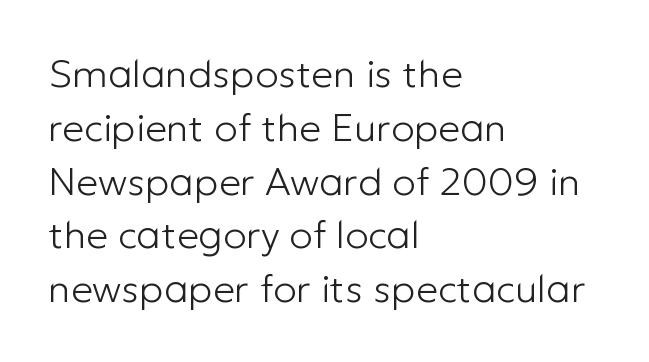
The image shows 39 px light sans-serif type, upright; set left-aligned, normal line spacing (1.38x), normal letter spacing, not underlined; low stroke contrast and a medium x-height.
